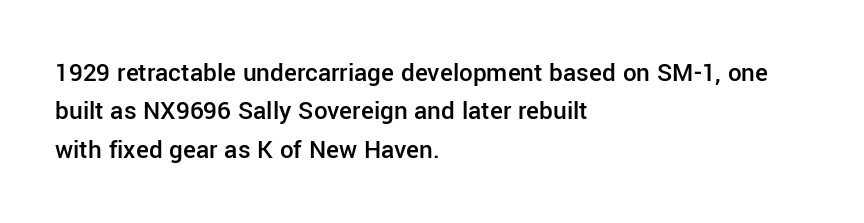
Q: Is the text bold? A: Semi-bold.
Q: Is the text italic (slanted)? A: No, it is upright.
Q: Is the text underlined? A: No.
Q: How is the paragraph aligned? A: Left-aligned.
Q: Is the spacing between letters normal or unusually wide? A: Normal.
Q: Is the spacing between lines tight, normal or loose? A: Normal.
